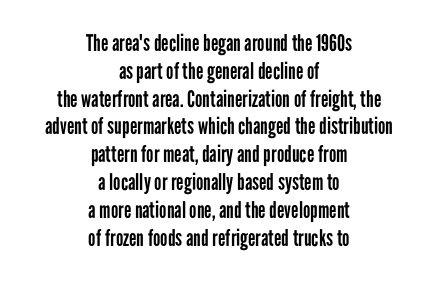
Q: Is the text bold? A: No.
Q: Is the text italic (slanted)? A: No, it is upright.
Q: Is the text underlined? A: No.
Q: How is the paragraph aligned? A: Centered.
Q: Is the spacing between letters normal or unusually wide? A: Normal.
